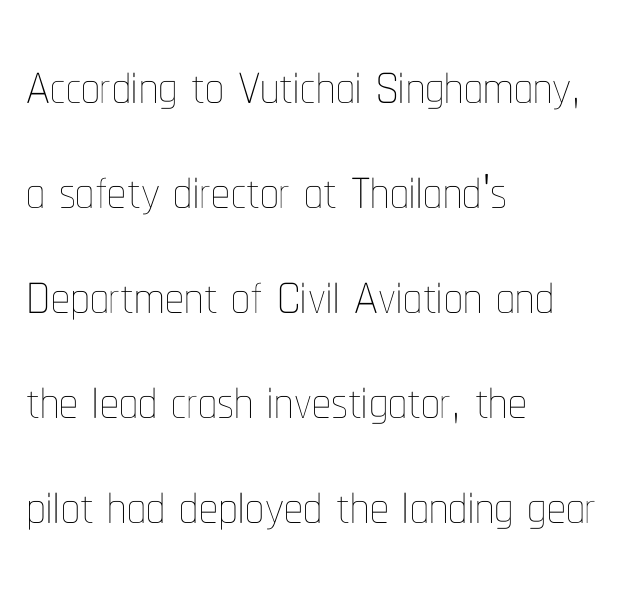
The image shows 75 px thin, condensed type, upright; set left-aligned, normal line spacing (1.4x), normal letter spacing, not underlined; low stroke contrast and a medium x-height.
